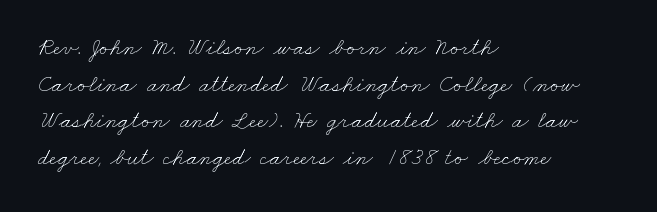
Q: Is the text bold? A: No.
Q: Is the text underlined? A: No.
Q: How is the paragraph aligned? A: Left-aligned.
Q: Is the spacing between letters normal or unusually wide? A: Normal.
Q: Is the spacing between lines tight, normal or loose? A: Normal.
